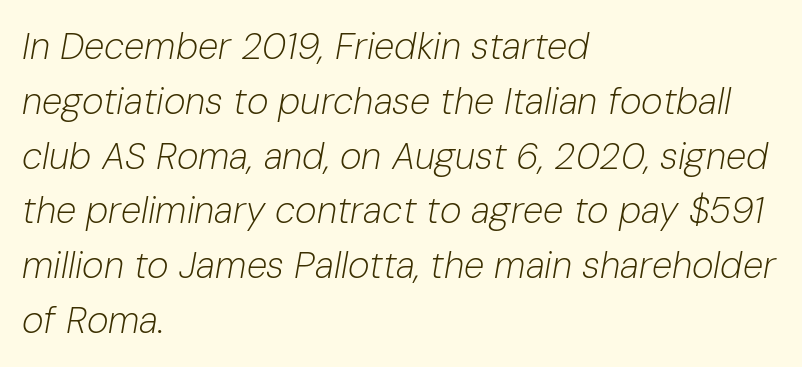
{"italic": "yes", "lean": "right", "slant_degrees": 10, "bold": "no", "weight": "light", "width": "normal", "stroke_contrast": "low", "x_height": "medium", "monospaced": "no", "underline": "no", "align": "left", "line_spacing": "normal", "line_spacing_ratio": 1.48, "letter_spacing": "normal", "letter_spacing_em": 0.0, "glyph_px": 37}
